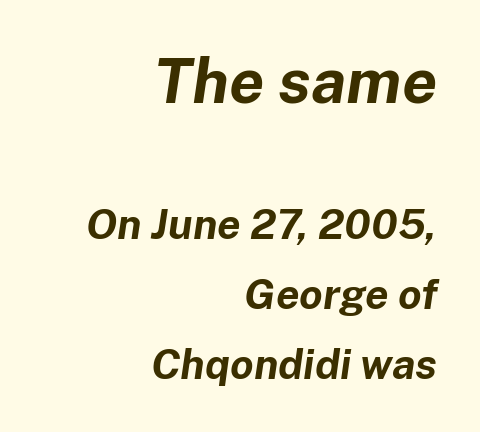
Q: Is the text bold? A: Yes.
Q: Is the text italic (slanted)? A: Yes, it leans right by about 8 degrees.
Q: Is the text underlined? A: No.
Q: How is the paragraph aligned? A: Right-aligned.
Q: Is the spacing between letters normal or unusually wide? A: Normal.
Q: Is the spacing between lines tight, normal or loose? A: Normal.
Q: Which block of text is set in a larger size, the first (top) or the second (bottom)? A: The first (top) one.
Q: Width (condensed, normal, or wide)? A: Normal.
Q: Stroke contrast? A: Low.
Q: x-height? A: Medium.
Q: Monospaced? A: No.
